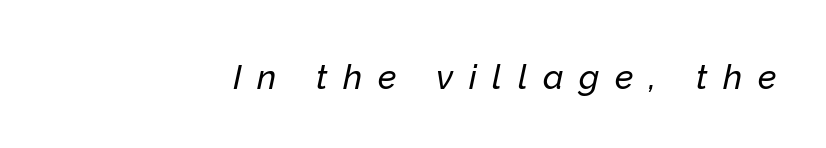
The image shows 34 px text type, italic (leaning right); set right-aligned, unusually wide letter spacing (+0.46 em), not underlined; low stroke contrast and a medium x-height.
